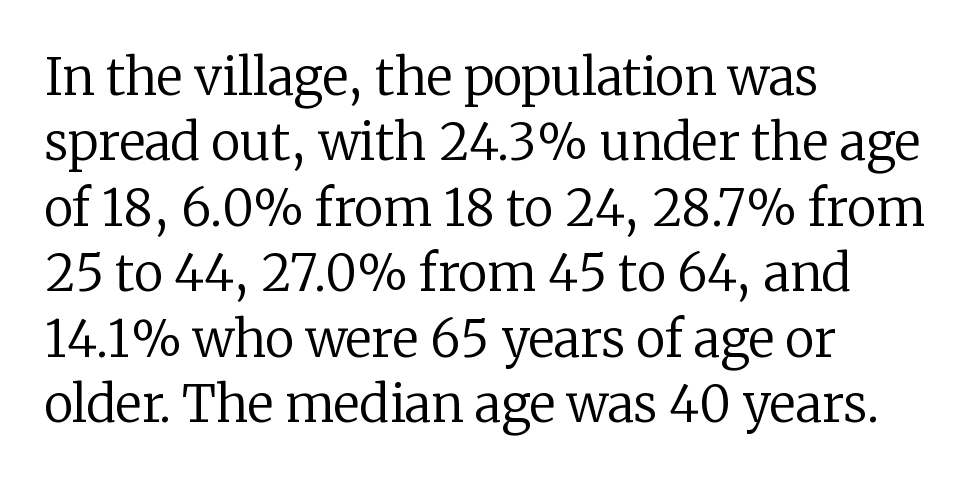
{"serif": "yes", "italic": "no", "bold": "no", "weight": "regular", "width": "normal", "stroke_contrast": "low", "x_height": "medium", "monospaced": "no", "underline": "no", "align": "left", "line_spacing": "normal", "line_spacing_ratio": 1.31, "letter_spacing": "normal", "letter_spacing_em": 0.0, "glyph_px": 50}
